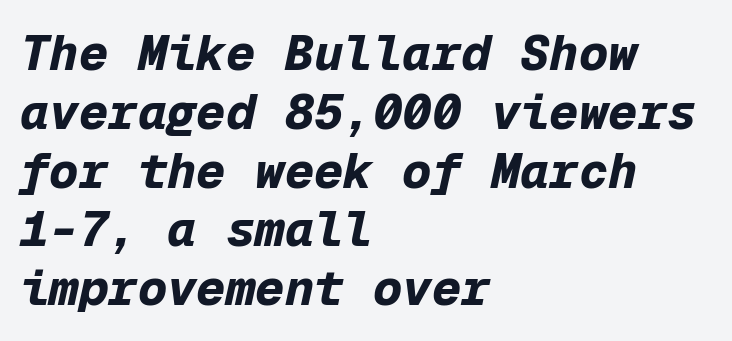
The image shows 49 px bold type, italic (leaning right), monospaced; set left-aligned, line spacing 1.2x, normal letter spacing, not underlined; low stroke contrast and a medium x-height.
